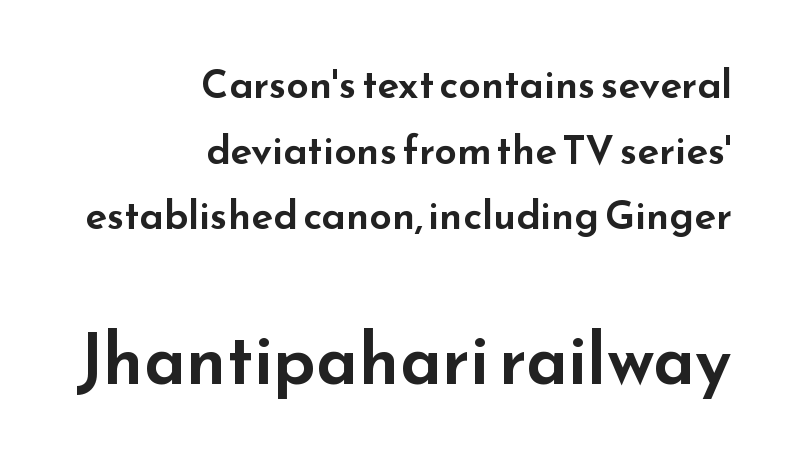
{"serif": "no", "italic": "no", "width": "wide", "stroke_contrast": "low", "x_height": "small", "monospaced": "no", "underline": "no", "align": "right", "line_spacing": "normal", "line_spacing_ratio": 1.64, "letter_spacing": "normal", "letter_spacing_em": 0.0, "larger_block": "second", "size_ratio": 1.75, "glyph_px": 70}
